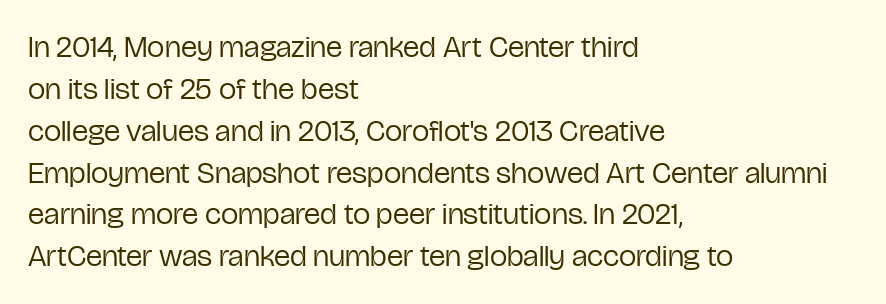
Q: Is the text bold? A: No.
Q: Is the text italic (slanted)? A: No, it is upright.
Q: Is the typeface a serif or a sans-serif typeface? A: Sans-serif.
Q: Is the text underlined? A: No.
Q: How is the paragraph aligned? A: Left-aligned.
Q: Is the spacing between letters normal or unusually wide? A: Normal.
Q: Is the spacing between lines tight, normal or loose? A: Normal.
Q: Width (condensed, normal, or wide)? A: Condensed.
Q: Stroke contrast? A: Low.
Q: x-height? A: Medium.
Q: Monospaced? A: No.
